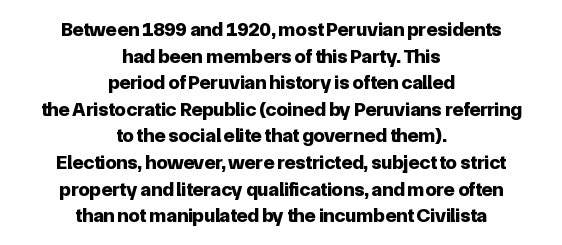
The image shows 20 px bold type, upright; set centered, normal line spacing (1.33x), normal letter spacing, not underlined.
